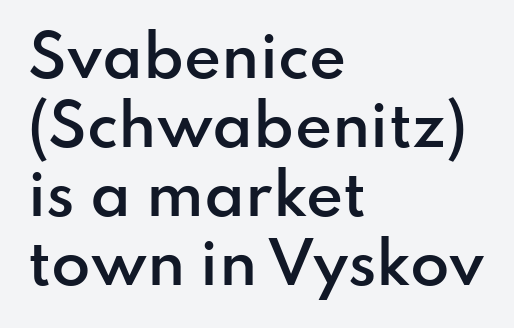
The image shows 57 px semibold sans-serif type, upright; set left-aligned, line spacing 1.21x, normal letter spacing, not underlined; low stroke contrast and a small x-height.
